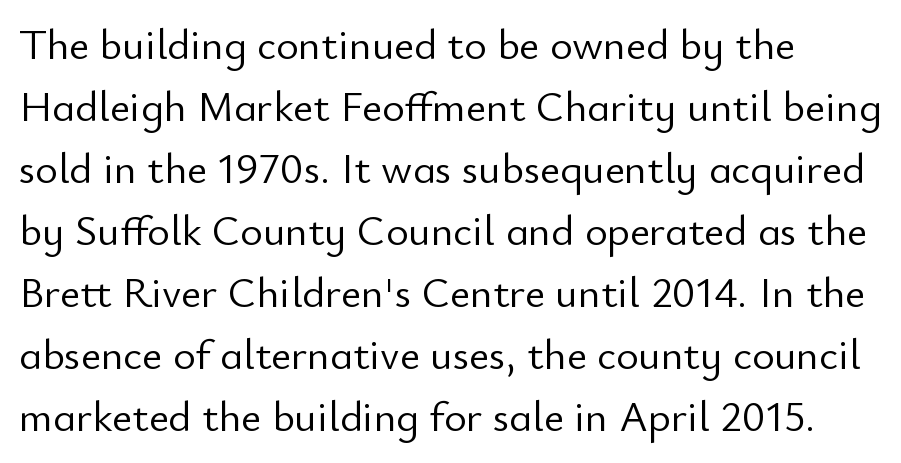
{"serif": "no", "italic": "no", "bold": "no", "weight": "light", "width": "normal", "stroke_contrast": "low", "x_height": "small", "monospaced": "no", "underline": "no", "align": "left", "line_spacing": "normal", "line_spacing_ratio": 1.44, "letter_spacing": "normal", "letter_spacing_em": 0.0, "glyph_px": 43}
